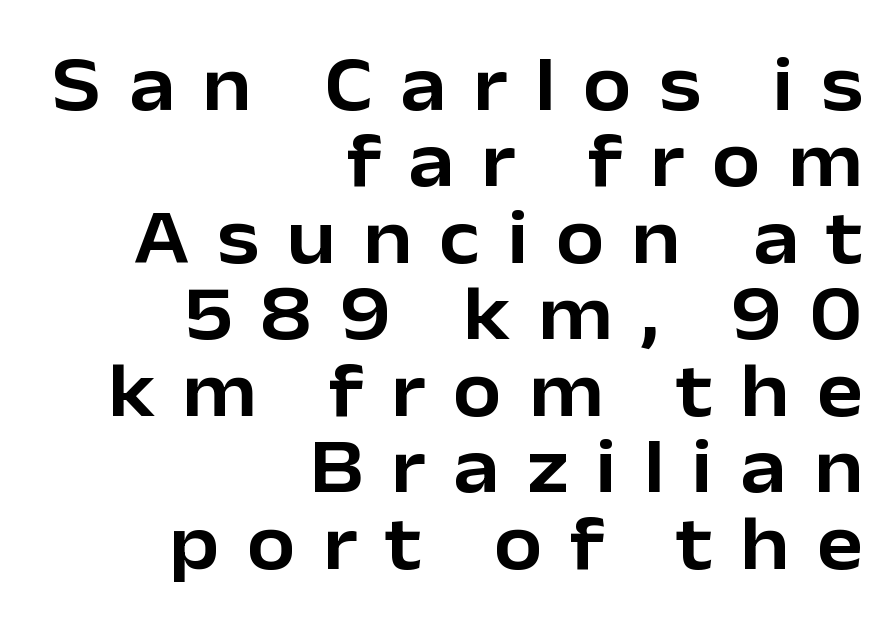
The image shows 78 px sans-serif type, upright; set right-aligned, tight line spacing (0.98x), unusually wide letter spacing (+0.35 em), not underlined; low stroke contrast and a medium x-height.
